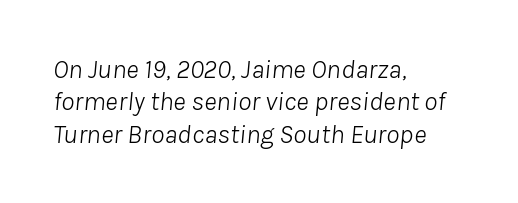
{"italic": "yes", "lean": "right", "slant_degrees": 8, "bold": "no", "underline": "no", "align": "left", "line_spacing_ratio": 1.2, "letter_spacing": "normal", "letter_spacing_em": 0.0, "glyph_px": 27}
